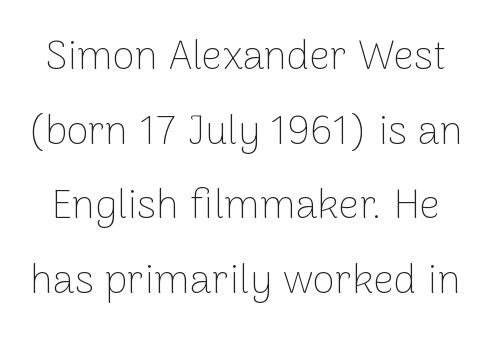
{"serif": "no", "italic": "no", "bold": "no", "weight": "thin", "width": "normal", "stroke_contrast": "low", "x_height": "medium", "monospaced": "no", "underline": "no", "line_spacing_ratio": 1.82, "letter_spacing": "normal", "letter_spacing_em": 0.0, "glyph_px": 41}
